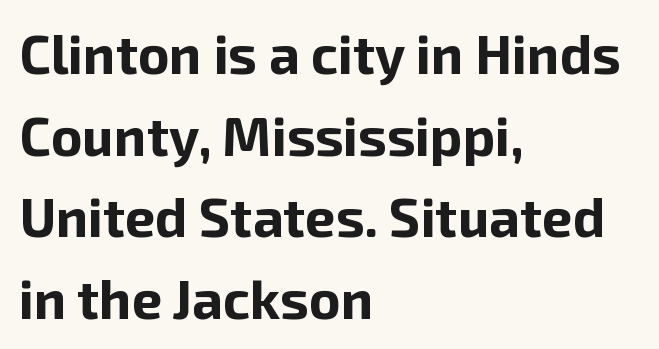
Ascenders rise straight up at ninety degrees. The passage shown is typeset with a sans-serif family. The space beneath each line is pristine and unruled. Summary of weight: heavy, a full bold.
